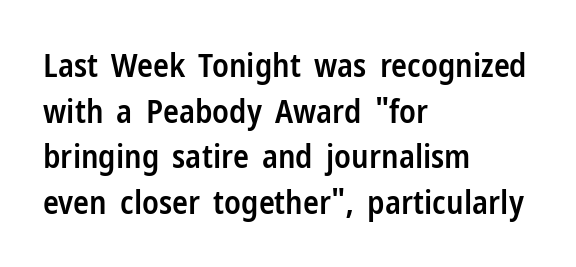
The image shows 33 px semibold, condensed sans-serif type, upright; set left-aligned, normal line spacing (1.38x), normal letter spacing, not underlined; low stroke contrast and a medium x-height.
